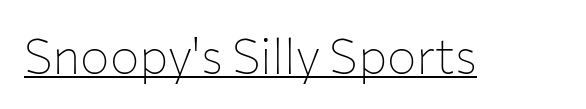
Q: Is the text bold? A: No.
Q: Is the text italic (slanted)? A: No, it is upright.
Q: Is the typeface a serif or a sans-serif typeface? A: Sans-serif.
Q: Is the text underlined? A: Yes.
Q: Is the spacing between letters normal or unusually wide? A: Normal.
Q: Width (condensed, normal, or wide)? A: Normal.
Q: Stroke contrast? A: Low.
Q: x-height? A: Medium.
Q: Monospaced? A: No.
